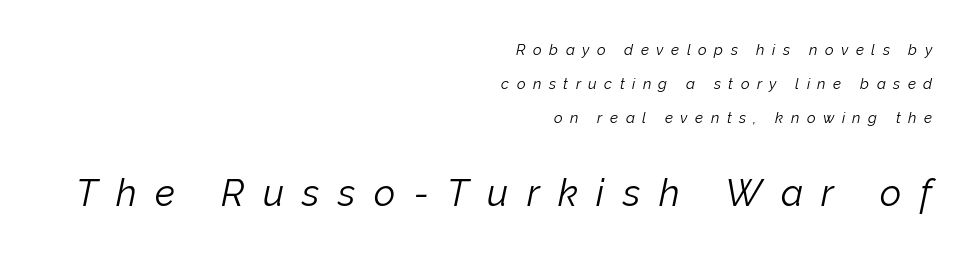
No heavy texture on the line: the type isn't bold. Proportional: the letters do not fall into vertical columns. Someone cranked the tracking dial way up on this one. Any mark beneath the type? The region is blank. This block would shrink considerably if given ordinary leading; it's expanded now.
